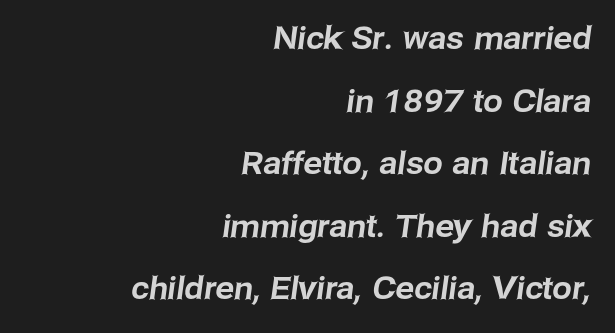
{"serif": "no", "width": "normal", "stroke_contrast": "low", "x_height": "medium", "monospaced": "no", "underline": "no", "align": "right", "line_spacing": "loose", "line_spacing_ratio": 2.02, "letter_spacing": "normal", "letter_spacing_em": 0.0, "glyph_px": 31}
